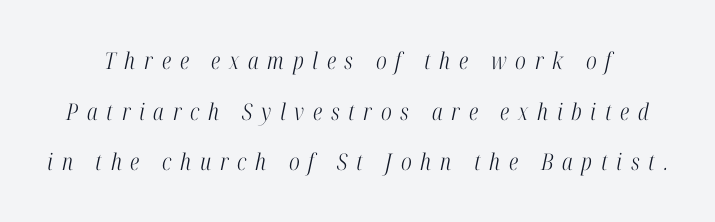
Q: Is the text bold? A: No.
Q: Is the text italic (slanted)? A: Yes, it leans right by about 12 degrees.
Q: Is the text underlined? A: No.
Q: Is the spacing between letters normal or unusually wide? A: Unusually wide.
Q: Is the spacing between lines tight, normal or loose? A: Loose.
